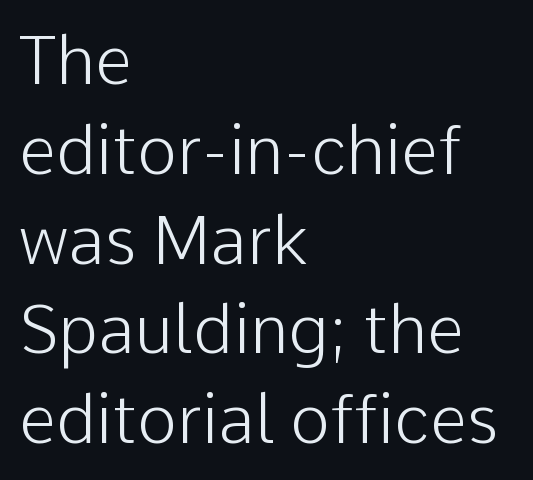
Q: Is the text bold? A: No.
Q: Is the text italic (slanted)? A: No, it is upright.
Q: Is the typeface a serif or a sans-serif typeface? A: Sans-serif.
Q: Is the text underlined? A: No.
Q: How is the paragraph aligned? A: Left-aligned.
Q: Is the spacing between letters normal or unusually wide? A: Normal.
Q: Is the spacing between lines tight, normal or loose? A: Normal.
Q: Width (condensed, normal, or wide)? A: Normal.
Q: Stroke contrast? A: Low.
Q: x-height? A: Medium.
Q: Monospaced? A: No.
